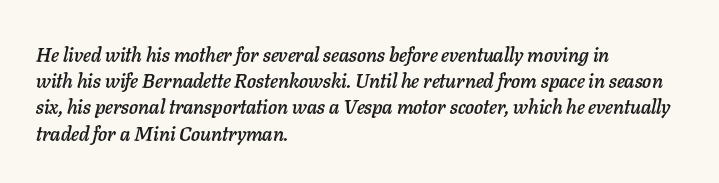
The image shows 20 px text type, italic (leaning right); set left-aligned, normal line spacing (1.31x), normal letter spacing, not underlined.
